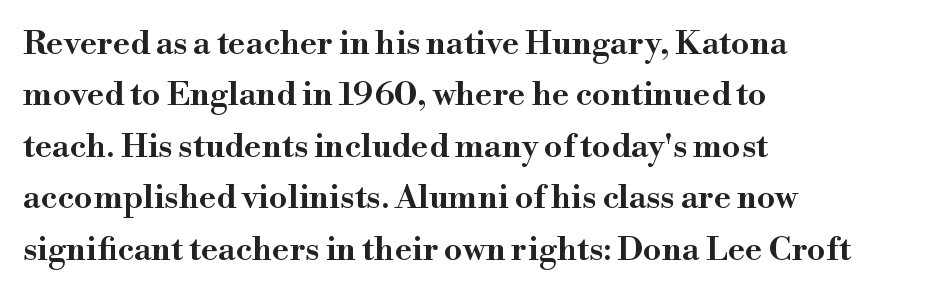
Rendered with straight, roman letterforms. Each row of text sits above clean, open space. Normally led — the rows are evenly, conventionally spaced. The passage shown is typed in a proportional face where columns would drift. Default kerning and tracking; the words read as compact shapes.
